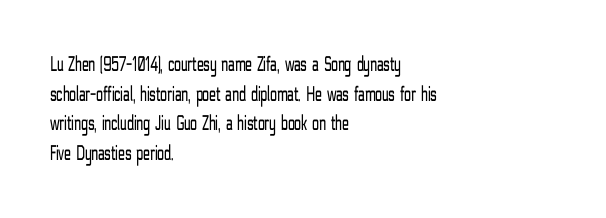
{"italic": "no", "bold": "no", "underline": "no", "align": "left", "line_spacing": "normal", "line_spacing_ratio": 1.35, "letter_spacing": "normal", "letter_spacing_em": 0.0, "glyph_px": 22}
